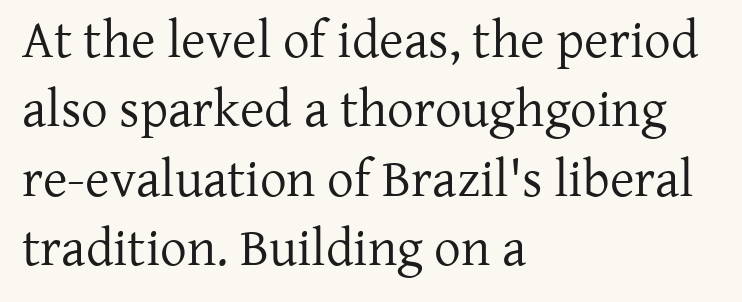
Q: Is the text bold? A: No.
Q: Is the text italic (slanted)? A: No, it is upright.
Q: Is the typeface a serif or a sans-serif typeface? A: Serif.
Q: Is the text underlined? A: No.
Q: How is the paragraph aligned? A: Left-aligned.
Q: Is the spacing between letters normal or unusually wide? A: Normal.
Q: Is the spacing between lines tight, normal or loose? A: Normal.
Q: Width (condensed, normal, or wide)? A: Normal.
Q: Stroke contrast? A: Low.
Q: x-height? A: Medium.
Q: Monospaced? A: No.
